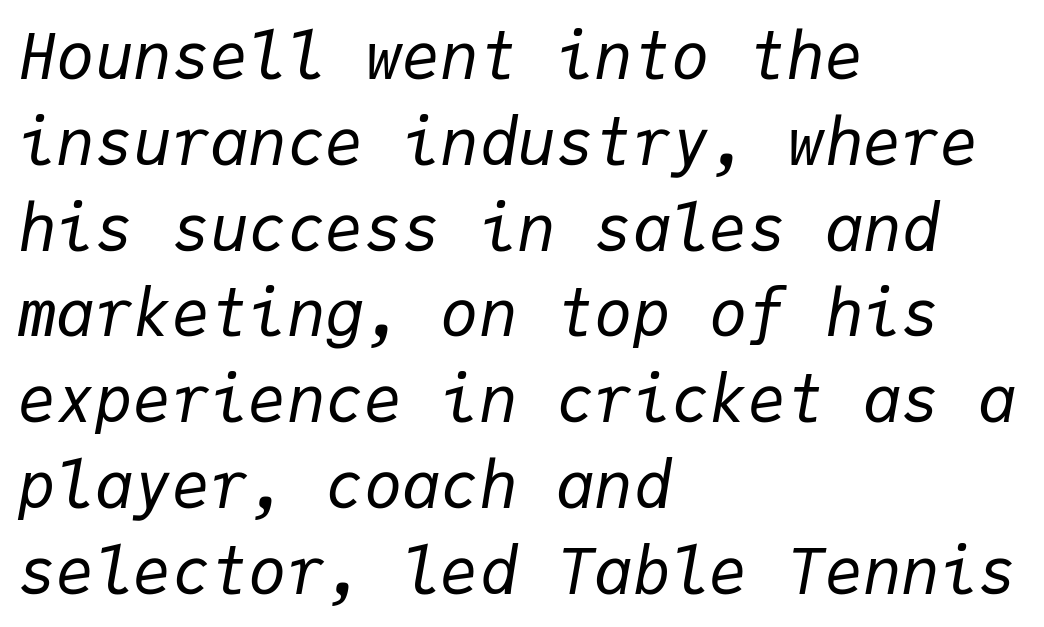
{"italic": "yes", "lean": "right", "slant_degrees": 9, "bold": "no", "weight": "regular", "width": "normal", "stroke_contrast": "low", "x_height": "medium", "monospaced": "yes", "underline": "no", "align": "left", "line_spacing": "normal", "line_spacing_ratio": 1.34, "letter_spacing": "normal", "letter_spacing_em": 0.0, "glyph_px": 64}
